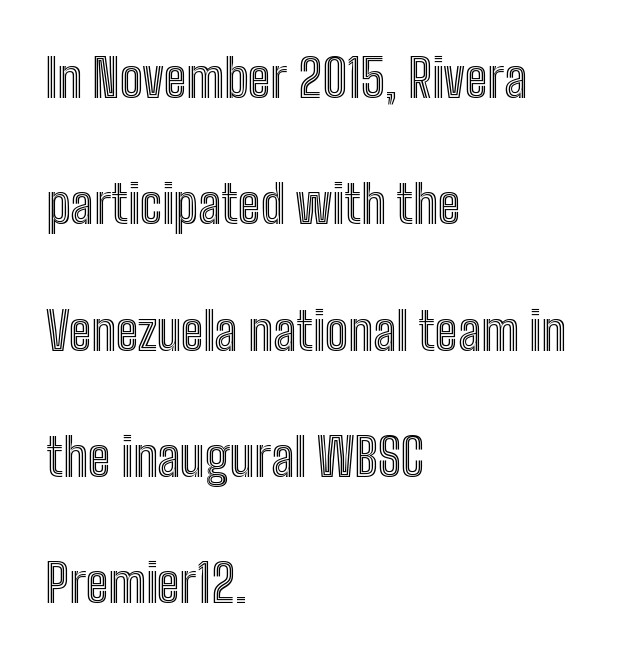
Q: Is the text italic (slanted)? A: No, it is upright.
Q: Is the text underlined? A: No.
Q: How is the paragraph aligned? A: Left-aligned.
Q: Is the spacing between letters normal or unusually wide? A: Normal.
Q: Is the spacing between lines tight, normal or loose? A: Loose.
Q: Width (condensed, normal, or wide)? A: Condensed.
Q: x-height? A: Medium.
Q: Monospaced? A: No.
